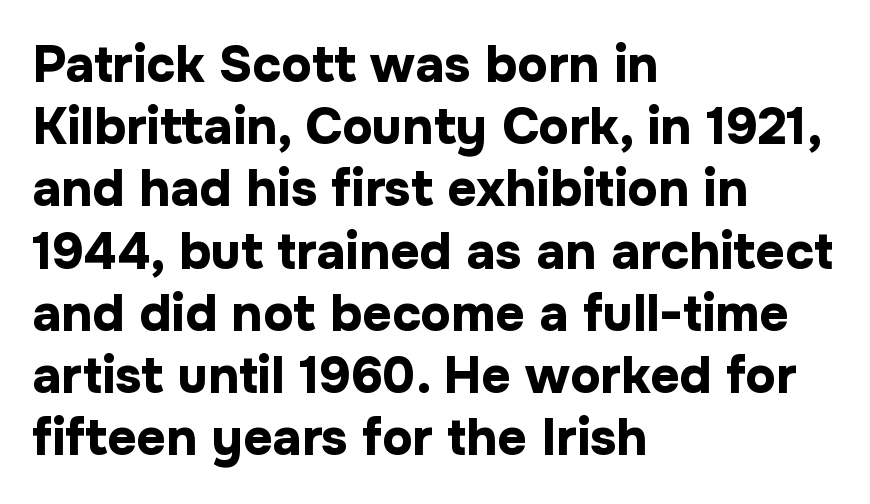
The image shows 51 px bold sans-serif type, upright; set left-aligned, line spacing 1.22x, normal letter spacing, not underlined; low stroke contrast and a medium x-height.
